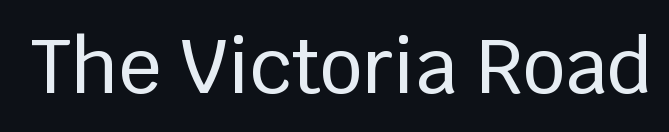
The image shows 75 px sans-serif type, upright; set normal letter spacing, not underlined; low stroke contrast and a large x-height.
